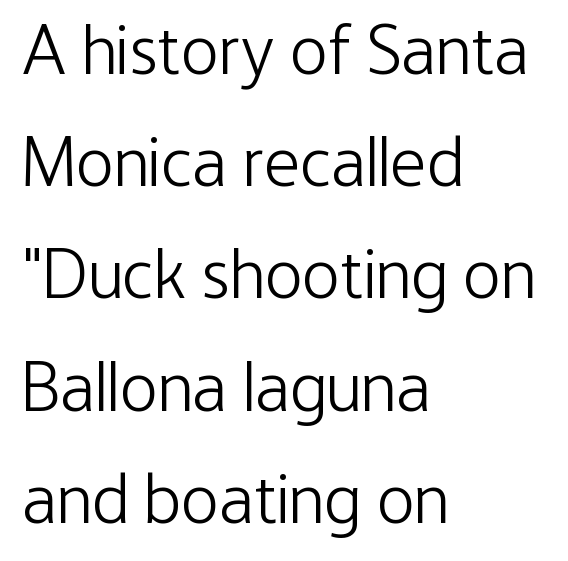
{"serif": "no", "italic": "no", "bold": "no", "weight": "light", "width": "condensed", "stroke_contrast": "low", "x_height": "medium", "monospaced": "no", "underline": "no", "align": "left", "line_spacing": "normal", "line_spacing_ratio": 1.58, "letter_spacing": "normal", "letter_spacing_em": 0.0, "glyph_px": 71}
